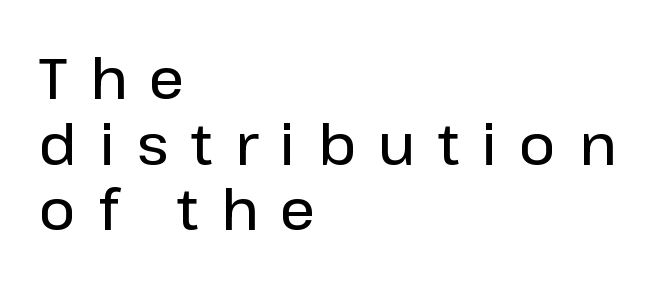
The image shows 56 px semibold sans-serif type, upright; set left-aligned, line spacing 1.17x, unusually wide letter spacing (+0.4 em), not underlined; low stroke contrast and a medium x-height.
